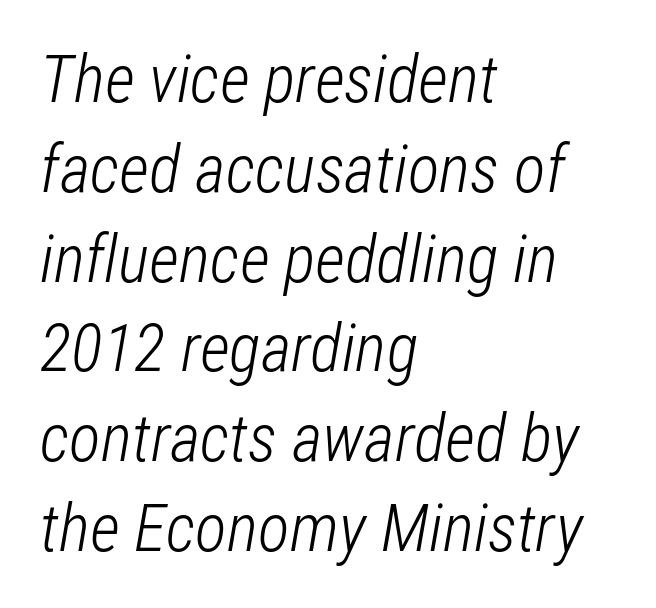
{"italic": "yes", "lean": "right", "slant_degrees": 12, "bold": "no", "weight": "light", "width": "condensed", "stroke_contrast": "low", "x_height": "medium", "monospaced": "no", "underline": "no", "align": "left", "line_spacing": "normal", "line_spacing_ratio": 1.36, "letter_spacing": "normal", "letter_spacing_em": 0.0, "glyph_px": 66}
